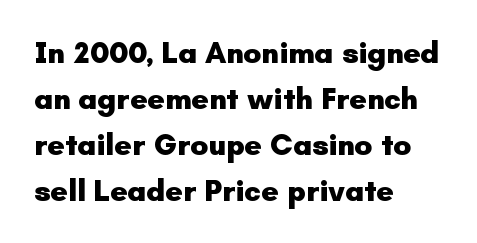
The image shows 30 px heavy sans-serif type, upright; set left-aligned, normal line spacing (1.53x), normal letter spacing, not underlined; low stroke contrast and a small x-height.
